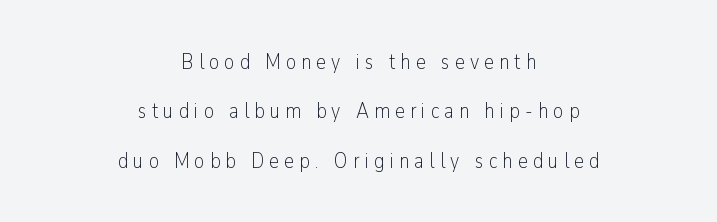
Q: Is the text bold? A: No.
Q: Is the text italic (slanted)? A: No, it is upright.
Q: Is the text underlined? A: No.
Q: How is the paragraph aligned? A: Centered.
Q: Is the spacing between letters normal or unusually wide? A: Unusually wide.
Q: Is the spacing between lines tight, normal or loose? A: Loose.
